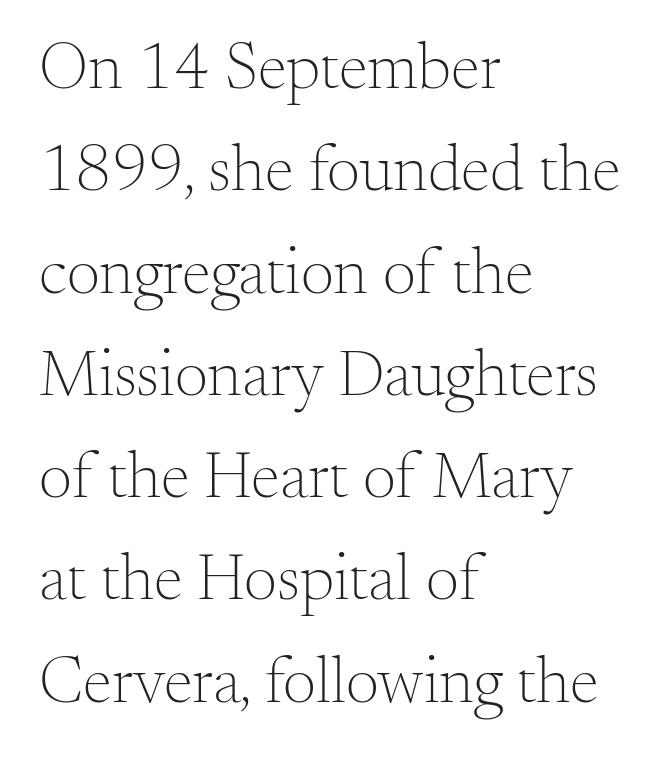
Q: Is the text bold? A: No.
Q: Is the text italic (slanted)? A: No, it is upright.
Q: Is the typeface a serif or a sans-serif typeface? A: Serif.
Q: Is the text underlined? A: No.
Q: How is the paragraph aligned? A: Left-aligned.
Q: Is the spacing between letters normal or unusually wide? A: Normal.
Q: Is the spacing between lines tight, normal or loose? A: Normal.
Q: Width (condensed, normal, or wide)? A: Normal.
Q: Stroke contrast? A: Medium.
Q: x-height? A: Small.
Q: Monospaced? A: No.
